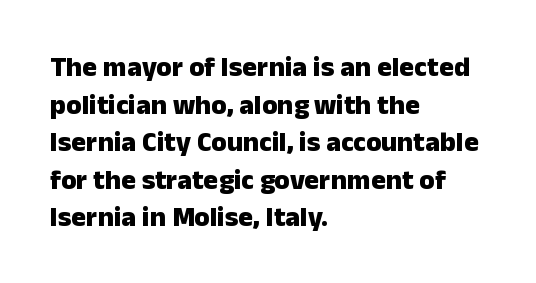
The image shows 28 px heavy sans-serif type, upright; set left-aligned, normal line spacing (1.34x), normal letter spacing, not underlined; low stroke contrast and a medium x-height.
